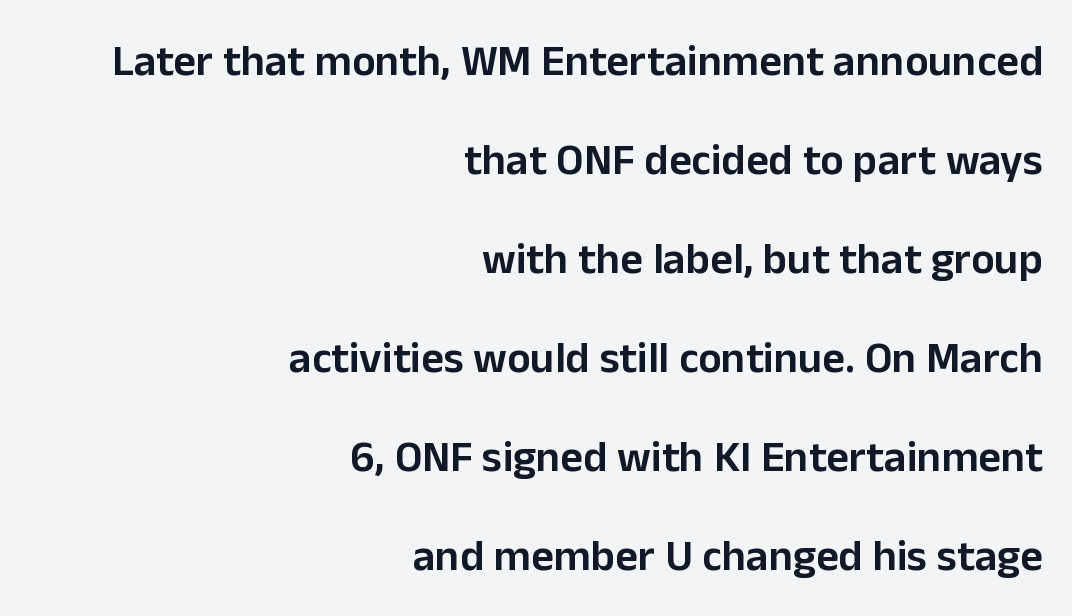
{"serif": "no", "italic": "no", "bold": "semi", "weight": "semibold", "width": "normal", "stroke_contrast": "low", "x_height": "medium", "monospaced": "no", "underline": "no", "align": "right", "line_spacing": "loose", "line_spacing_ratio": 2.25, "letter_spacing": "normal", "letter_spacing_em": 0.0, "glyph_px": 44}
